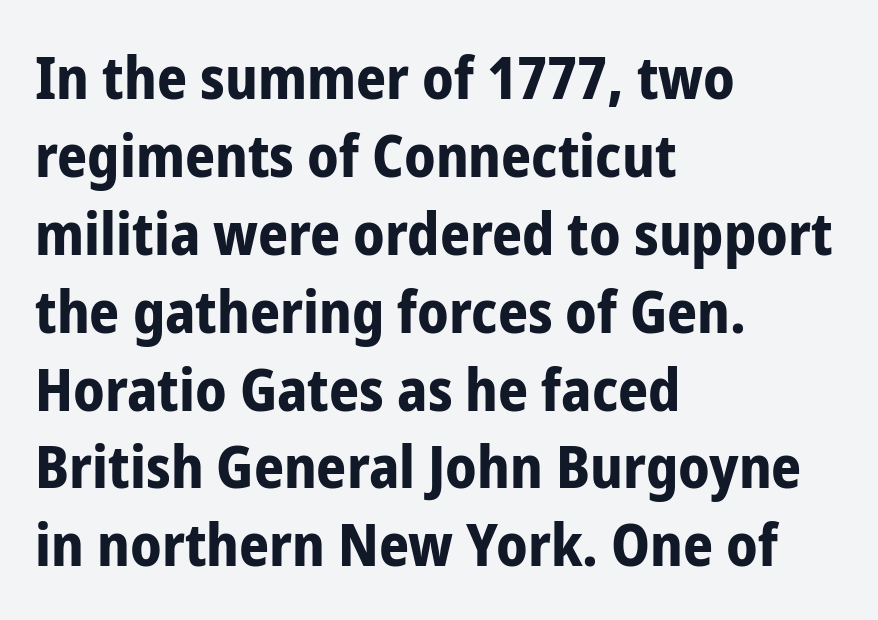
{"serif": "no", "italic": "no", "bold": "yes", "weight": "bold", "width": "condensed", "stroke_contrast": "low", "x_height": "medium", "monospaced": "no", "underline": "no", "align": "left", "line_spacing": "normal", "line_spacing_ratio": 1.32, "letter_spacing": "normal", "letter_spacing_em": 0.0, "glyph_px": 59}
